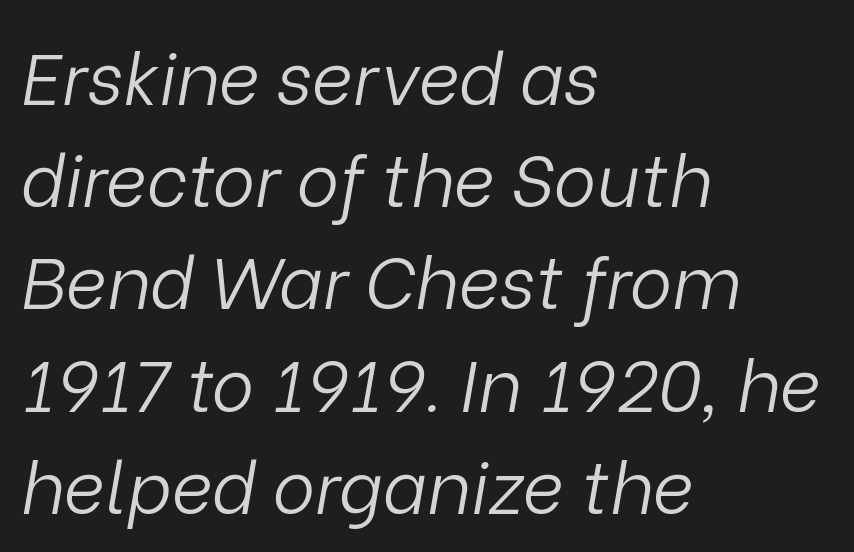
The image shows 72 px light type, italic (leaning right); set left-aligned, normal line spacing (1.42x), normal letter spacing, not underlined; low stroke contrast and a medium x-height.
